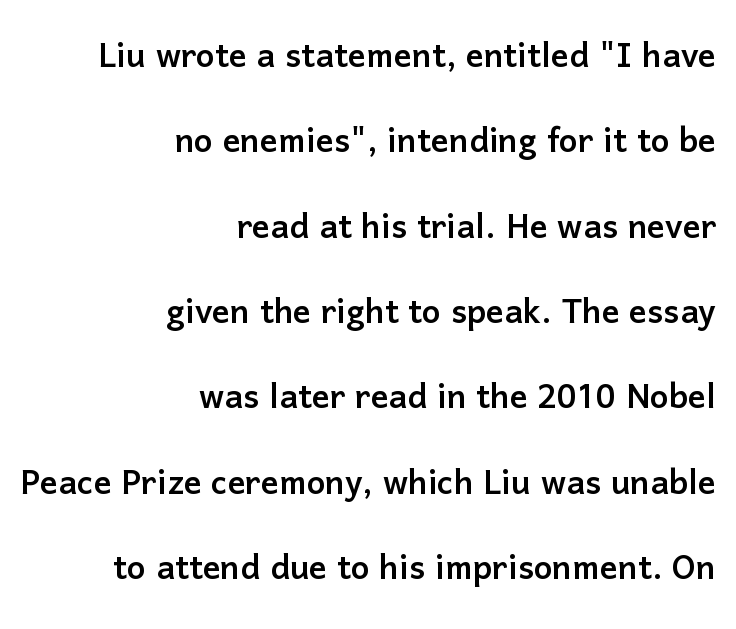
The image shows 44 px sans-serif type, upright; set right-aligned, loose line spacing (1.94x), normal letter spacing, not underlined; low stroke contrast and a medium x-height.
